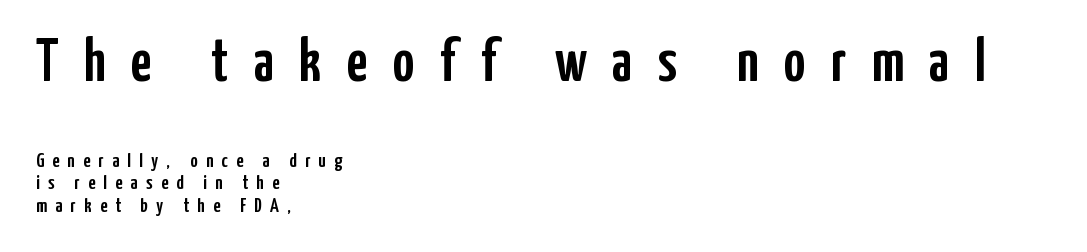
The image shows 60 px condensed sans-serif type, upright; set left-aligned, tight line spacing (1.13x), unusually wide letter spacing (+0.42 em), not underlined; the first (top) block is 3.0x larger; low stroke contrast and a medium x-height.
